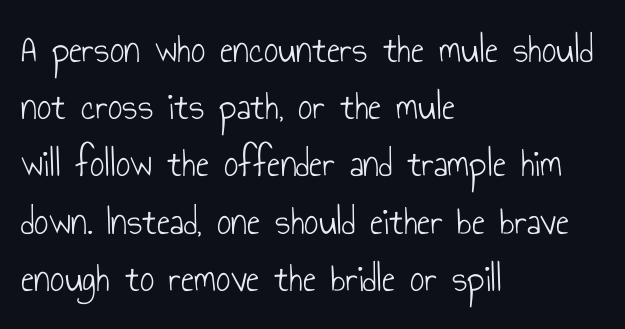
The image shows 40 px light, condensed sans-serif type, upright; set left-aligned, normal line spacing (1.43x), normal letter spacing, not underlined; low stroke contrast and a small x-height.
